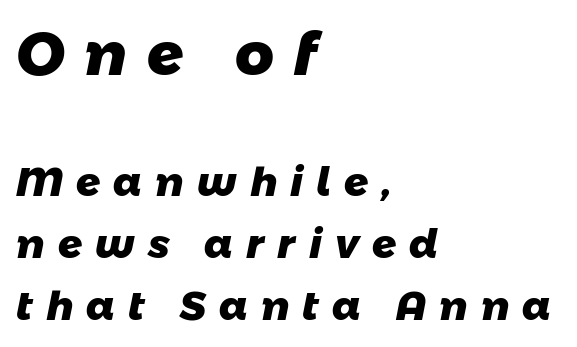
{"serif": "no", "bold": "yes", "weight": "heavy", "width": "normal", "stroke_contrast": "low", "x_height": "medium", "monospaced": "no", "underline": "no", "align": "left", "line_spacing": "normal", "line_spacing_ratio": 1.55, "letter_spacing": "wide", "letter_spacing_em": 0.33, "larger_block": "first", "size_ratio": 1.5, "glyph_px": 60}
